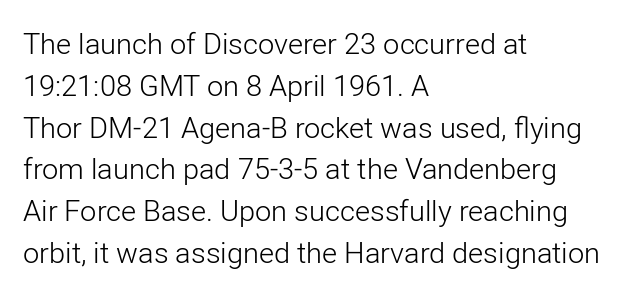
Q: Is the text bold? A: No.
Q: Is the text italic (slanted)? A: No, it is upright.
Q: Is the typeface a serif or a sans-serif typeface? A: Sans-serif.
Q: Is the text underlined? A: No.
Q: How is the paragraph aligned? A: Left-aligned.
Q: Is the spacing between letters normal or unusually wide? A: Normal.
Q: Is the spacing between lines tight, normal or loose? A: Normal.
Q: Width (condensed, normal, or wide)? A: Normal.
Q: Stroke contrast? A: Low.
Q: x-height? A: Medium.
Q: Monospaced? A: No.
